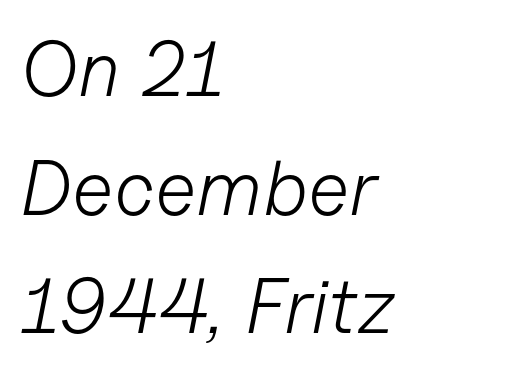
Q: Is the text bold? A: No.
Q: Is the text italic (slanted)? A: Yes, it leans right by about 11 degrees.
Q: Is the text underlined? A: No.
Q: How is the paragraph aligned? A: Left-aligned.
Q: Is the spacing between letters normal or unusually wide? A: Normal.
Q: Is the spacing between lines tight, normal or loose? A: Normal.
Q: Width (condensed, normal, or wide)? A: Normal.
Q: Stroke contrast? A: Low.
Q: x-height? A: Medium.
Q: Monospaced? A: No.
